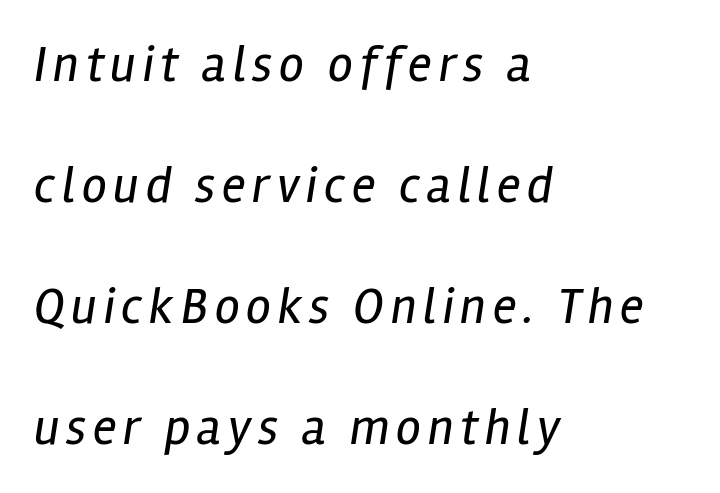
{"italic": "yes", "lean": "right", "slant_degrees": 12, "bold": "no", "weight": "regular", "width": "condensed", "stroke_contrast": "low", "x_height": "medium", "monospaced": "no", "underline": "no", "align": "left", "line_spacing": "loose", "line_spacing_ratio": 2.42, "glyph_px": 50}
